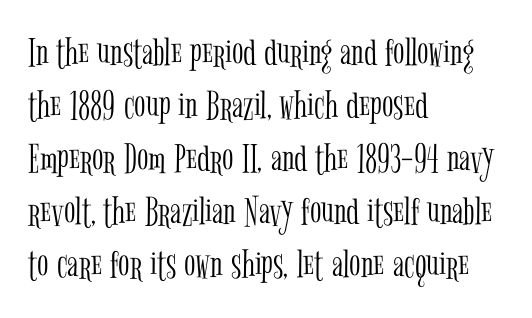
Do the characters align in a grid? No, the font is proportional. Ordinary non-slanted type is in use. The weight would be labelled regular, book, light, or lighter still. The glyphs in this specimen are seriffed.
